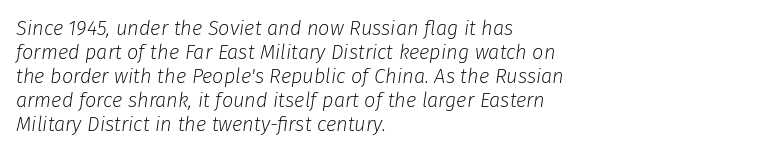
The passage shown leans; its letterforms are oblique. This sample is left-justified, so line endings fall wherever the words run out. In terms of letterspacing, this is plain default setting. Descenders hang freely into open space. Letters have the restrained weight of plain body copy at most.
